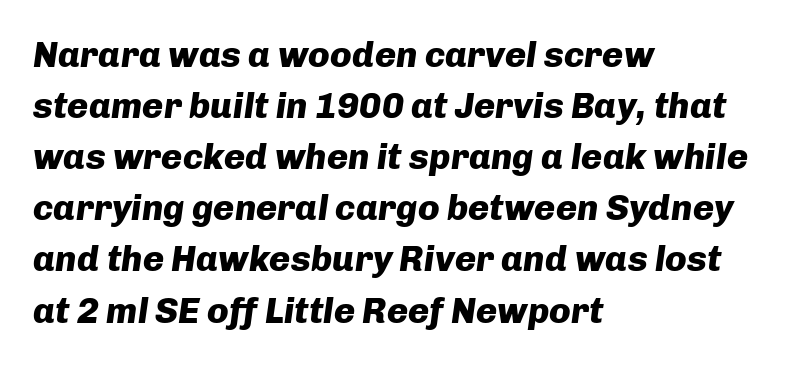
{"italic": "yes", "lean": "right", "slant_degrees": 8, "bold": "yes", "weight": "heavy", "width": "normal", "stroke_contrast": "low", "x_height": "medium", "monospaced": "no", "underline": "no", "align": "left", "line_spacing": "normal", "line_spacing_ratio": 1.42, "letter_spacing": "normal", "letter_spacing_em": 0.0, "glyph_px": 36}
